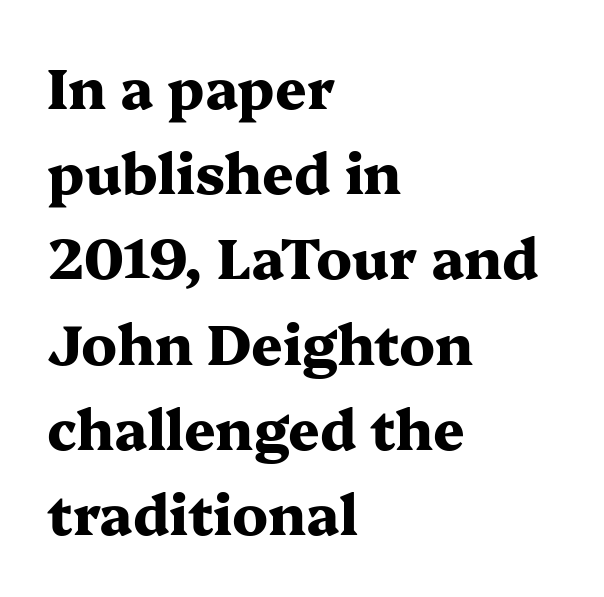
The image shows 55 px heavy, wide serif type, upright; set left-aligned, normal line spacing (1.55x), normal letter spacing, not underlined; medium stroke contrast and a medium x-height.
